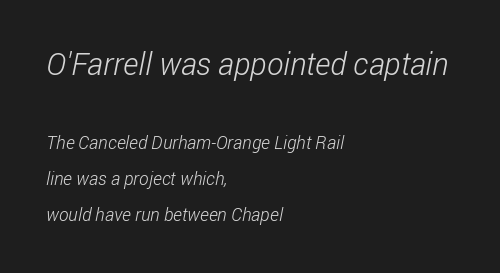
{"serif": "no", "bold": "no", "weight": "light", "width": "condensed", "stroke_contrast": "low", "x_height": "medium", "monospaced": "no", "underline": "no", "align": "left", "line_spacing": "loose", "line_spacing_ratio": 1.99, "letter_spacing": "normal", "letter_spacing_em": 0.0, "larger_block": "first", "size_ratio": 1.72, "glyph_px": 31}
